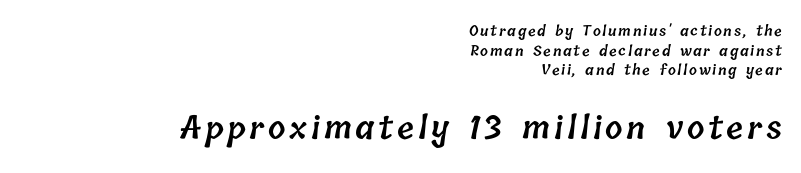
Q: Is the text bold? A: Semi-bold.
Q: Is the text underlined? A: No.
Q: How is the paragraph aligned? A: Right-aligned.
Q: Is the spacing between lines tight, normal or loose? A: Normal.
Q: Which block of text is set in a larger size, the first (top) or the second (bottom)? A: The second (bottom) one.
Q: Width (condensed, normal, or wide)? A: Normal.
Q: Stroke contrast? A: Low.
Q: x-height? A: Medium.
Q: Monospaced? A: No.
